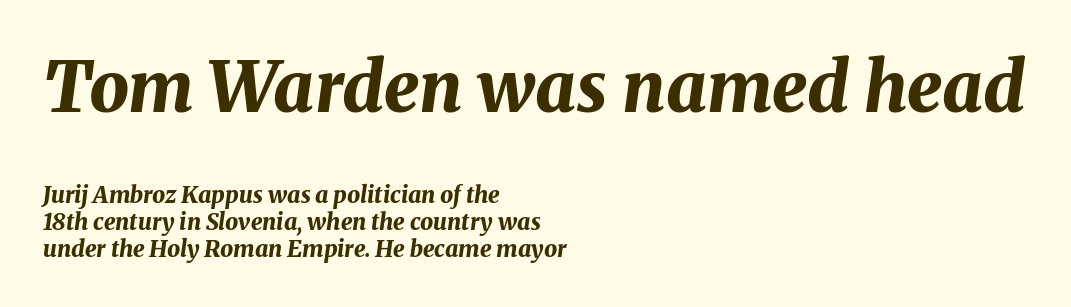
{"italic": "yes", "lean": "right", "slant_degrees": 8, "bold": "yes", "weight": "bold", "width": "normal", "stroke_contrast": "medium", "x_height": "medium", "monospaced": "no", "underline": "no", "align": "left", "line_spacing_ratio": 1.16, "letter_spacing": "normal", "letter_spacing_em": 0.0, "larger_block": "first", "size_ratio": 3.04, "glyph_px": 70}
